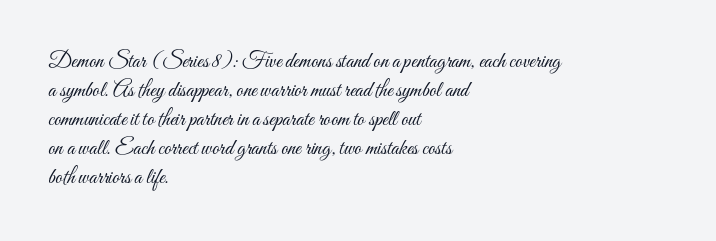
Q: Is the text bold? A: No.
Q: Is the text italic (slanted)? A: Yes.
Q: Is the text underlined? A: No.
Q: How is the paragraph aligned? A: Left-aligned.
Q: Is the spacing between letters normal or unusually wide? A: Normal.
Q: Is the spacing between lines tight, normal or loose? A: Normal.
